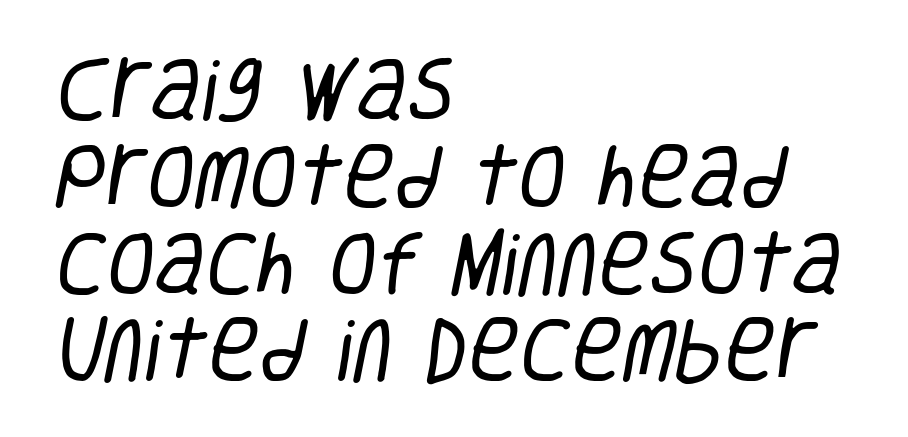
Q: Is the text bold? A: No.
Q: Is the typeface a serif or a sans-serif typeface? A: Sans-serif.
Q: Is the text underlined? A: No.
Q: How is the paragraph aligned? A: Left-aligned.
Q: Is the spacing between letters normal or unusually wide? A: Normal.
Q: Width (condensed, normal, or wide)? A: Condensed.
Q: Stroke contrast? A: Low.
Q: x-height? A: Large.
Q: Monospaced? A: No.
